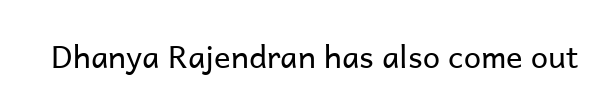
Q: Is the text bold? A: No.
Q: Is the text italic (slanted)? A: No, it is upright.
Q: Is the typeface a serif or a sans-serif typeface? A: Sans-serif.
Q: Is the text underlined? A: No.
Q: Is the spacing between letters normal or unusually wide? A: Normal.
Q: Width (condensed, normal, or wide)? A: Normal.
Q: Stroke contrast? A: Low.
Q: x-height? A: Medium.
Q: Monospaced? A: No.
